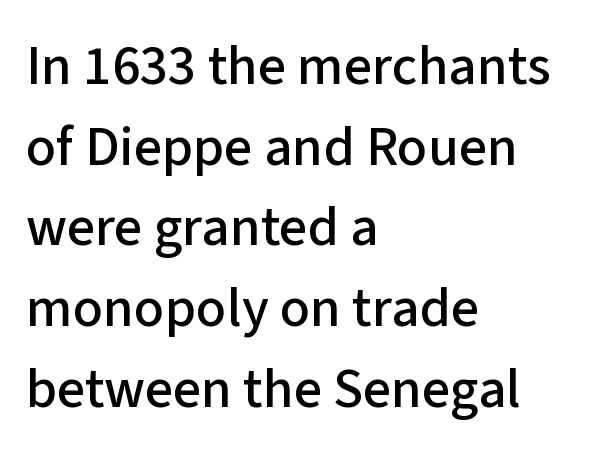
The image shows 56 px sans-serif type, upright; set left-aligned, normal line spacing (1.44x), normal letter spacing, not underlined; low stroke contrast and a medium x-height.
